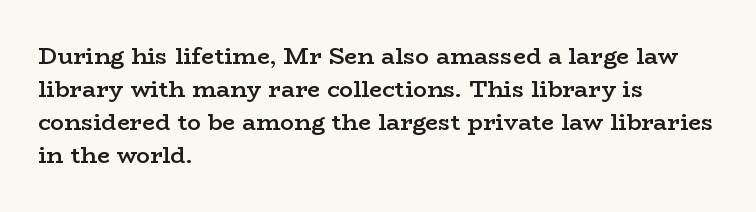
Q: Is the text bold? A: Semi-bold.
Q: Is the text italic (slanted)? A: No, it is upright.
Q: Is the text underlined? A: No.
Q: How is the paragraph aligned? A: Left-aligned.
Q: Is the spacing between letters normal or unusually wide? A: Normal.
Q: Is the spacing between lines tight, normal or loose? A: Normal.
